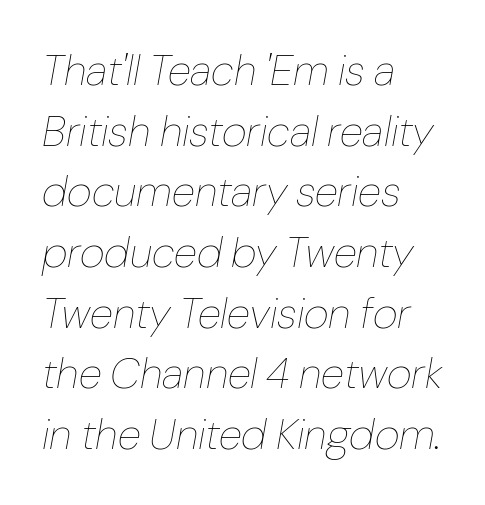
One-word summary of the alignment: left. Varying glyph widths throughout — classic text-font behaviour. Students, note that the glyphs here touch the page at normal intervals. If you drew a line through each stem, it would be angled. Is there much room between lines? A standard amount, neither cramped nor airy.
